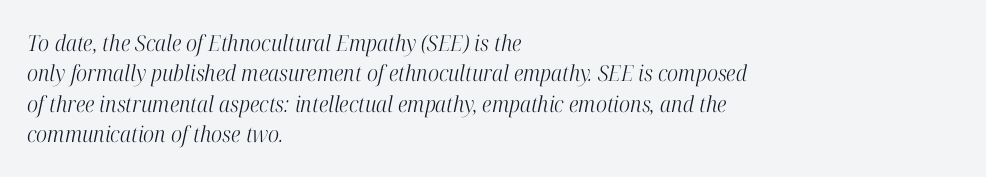
The image shows 22 px text type, italic (leaning right); set left-aligned, normal line spacing (1.38x), normal letter spacing, not underlined.
